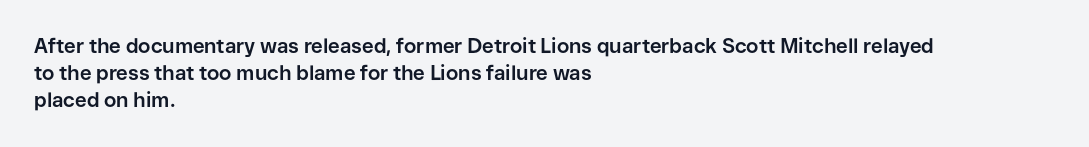
Vertical strokes here are truly vertical. Line spacing here is normal. The rendering anchors every line to the left-hand side. Short note: letters normally spaced. Has an underline been added? It has not. The sample has been set heavy, in full bold.
